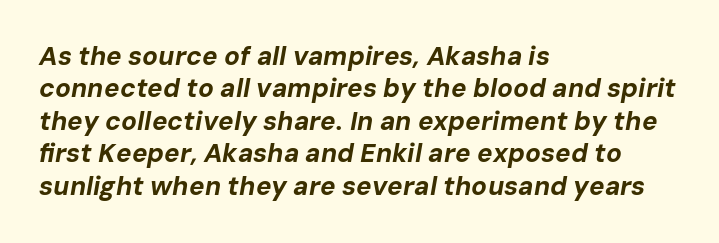
The designer left line spacing at the default. Rendered with sloped, italic letterforms. Notice how thick the strokes are: this is what a full bold looks like. All the whitespace from short lines collects on the right. The letters sit at their default tracking, neither squeezed nor spread. A clean baseline with only descenders dipping below it.
